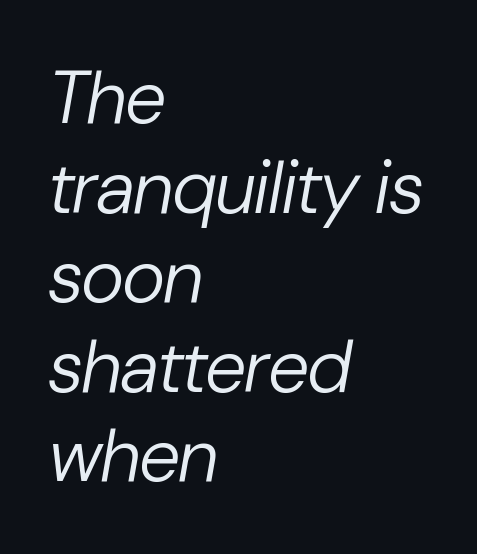
{"italic": "yes", "lean": "right", "slant_degrees": 10, "bold": "no", "weight": "regular", "width": "normal", "stroke_contrast": "low", "x_height": "medium", "monospaced": "no", "underline": "no", "align": "left", "line_spacing_ratio": 1.21, "letter_spacing": "normal", "letter_spacing_em": 0.0, "glyph_px": 74}
